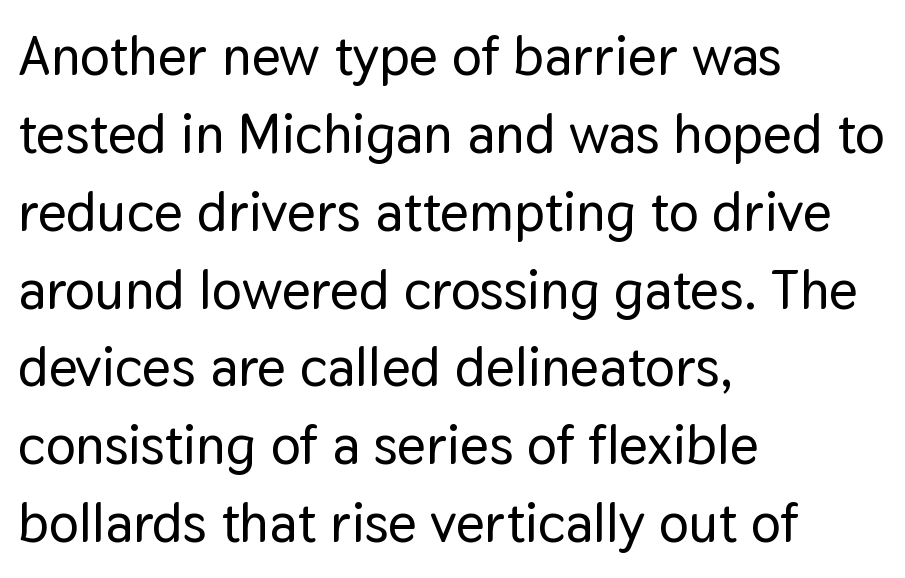
Q: Is the text italic (slanted)? A: No, it is upright.
Q: Is the typeface a serif or a sans-serif typeface? A: Sans-serif.
Q: Is the text underlined? A: No.
Q: How is the paragraph aligned? A: Left-aligned.
Q: Is the spacing between letters normal or unusually wide? A: Normal.
Q: Is the spacing between lines tight, normal or loose? A: Normal.
Q: Width (condensed, normal, or wide)? A: Normal.
Q: Stroke contrast? A: Low.
Q: x-height? A: Medium.
Q: Monospaced? A: No.
